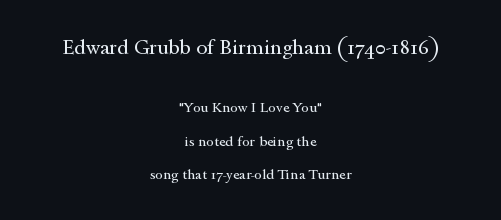
The image shows 20 px text type, upright; set centered, loose line spacing (2.4x), normal letter spacing, not underlined; the first (top) block is 1.43x larger.
